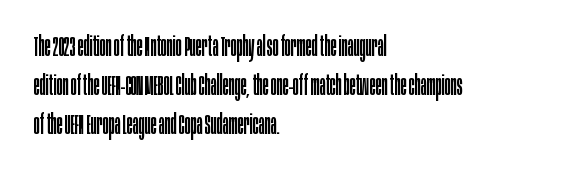
Q: Is the text bold? A: No.
Q: Is the text italic (slanted)? A: No, it is upright.
Q: Is the typeface a serif or a sans-serif typeface? A: Sans-serif.
Q: Is the text underlined? A: No.
Q: How is the paragraph aligned? A: Left-aligned.
Q: Is the spacing between letters normal or unusually wide? A: Normal.
Q: Is the spacing between lines tight, normal or loose? A: Normal.
Q: Width (condensed, normal, or wide)? A: Condensed.
Q: Stroke contrast? A: Low.
Q: x-height? A: Large.
Q: Monospaced? A: No.
